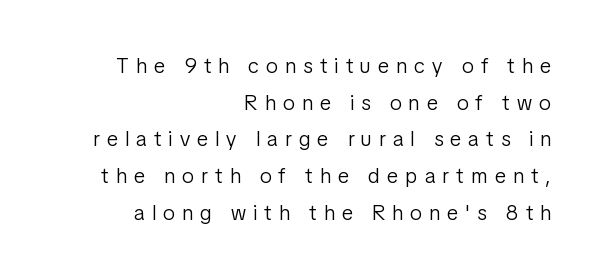
The image shows 21 px text type, upright; set right-aligned, line spacing 1.75x, unusually wide letter spacing (+0.35 em), not underlined.
